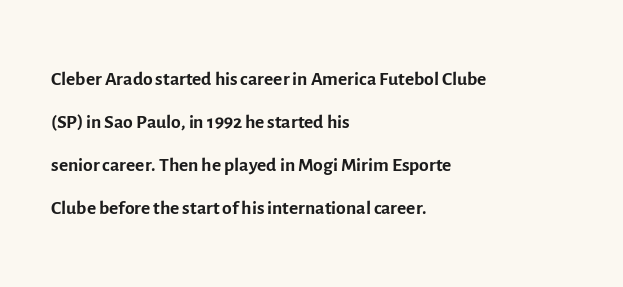
This is roman type, the default non-slanted kind. On a weight scale, this lands at 450 or below. The rendering keeps characters at their native spacing. A typesetter would label this face a sans. The space between consecutive lines is moderate. Do the characters align in a grid? No, the font is proportional.
